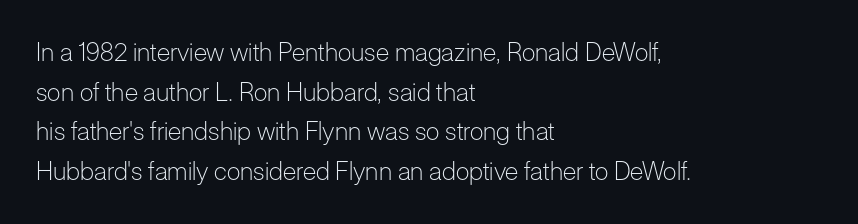
Q: Is the text bold? A: No.
Q: Is the text italic (slanted)? A: No, it is upright.
Q: Is the text underlined? A: No.
Q: How is the paragraph aligned? A: Left-aligned.
Q: Is the spacing between letters normal or unusually wide? A: Normal.
Q: Is the spacing between lines tight, normal or loose? A: Normal.
